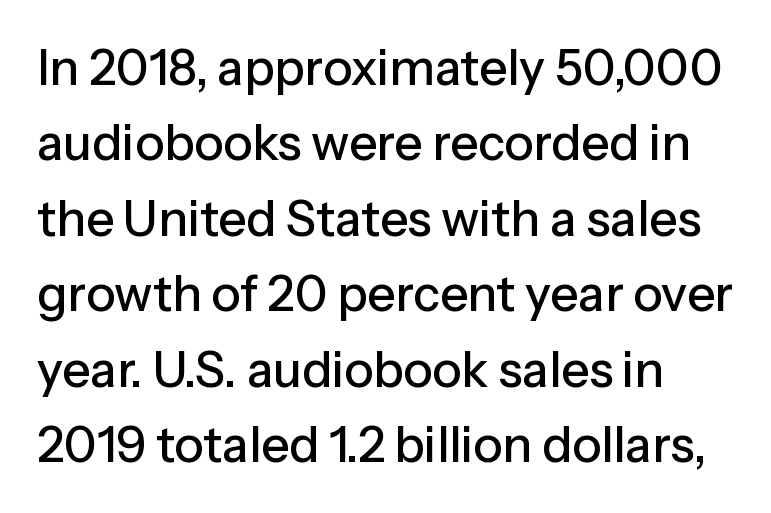
{"serif": "no", "italic": "no", "width": "normal", "stroke_contrast": "low", "x_height": "medium", "monospaced": "no", "underline": "no", "align": "left", "line_spacing": "normal", "line_spacing_ratio": 1.54, "letter_spacing": "normal", "letter_spacing_em": 0.0, "glyph_px": 49}
